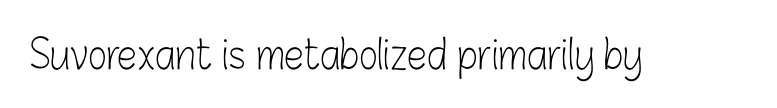
The letters stand straight up with perfectly vertical stems. The text was rendered using a sans face with plain stroke endings. Glance below the letters and you will spot only blank space. A light-to-regular cut is what we see here.
